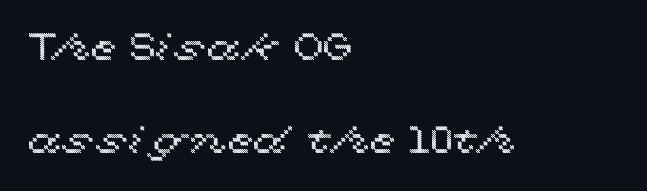
{"width": "wide", "x_height": "medium", "monospaced": "no", "underline": "no", "align": "left", "line_spacing": "loose", "line_spacing_ratio": 2.45, "letter_spacing": "normal", "letter_spacing_em": 0.0, "glyph_px": 38}
